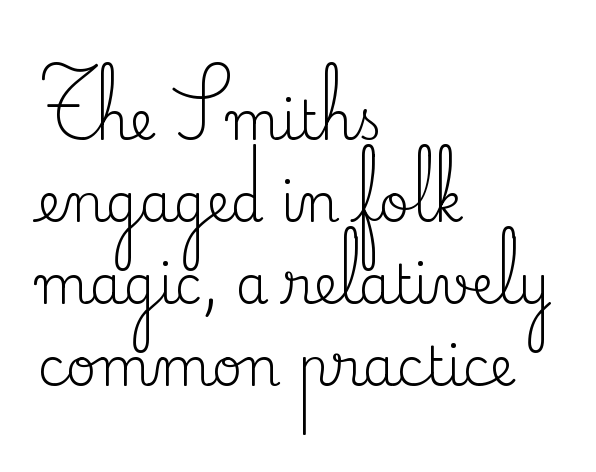
The image shows 53 px regular-weight serif type, upright; set left-aligned, normal line spacing (1.55x), normal letter spacing, not underlined; medium stroke contrast and a small x-height.
